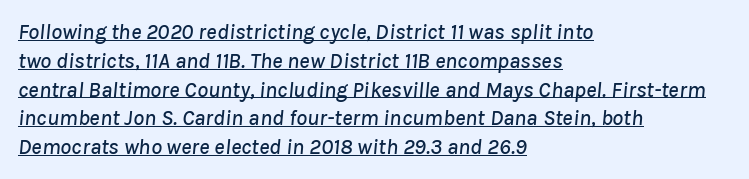
The passage shown leans; its letterforms are oblique. No extra tracking has been applied to these lines. Alignment: flush left. Each new line begins a customary step beneath the previous one. Decoration check: the copy is underlined.
